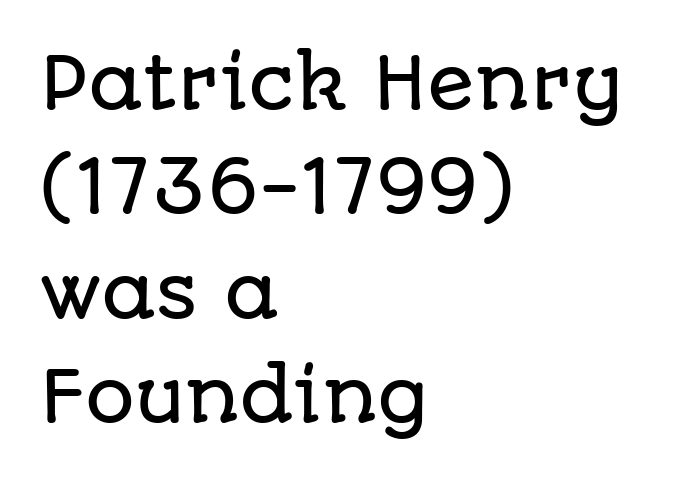
Q: Is the text italic (slanted)? A: No, it is upright.
Q: Is the typeface a serif or a sans-serif typeface? A: Sans-serif.
Q: Is the text underlined? A: No.
Q: How is the paragraph aligned? A: Left-aligned.
Q: Is the spacing between letters normal or unusually wide? A: Normal.
Q: Is the spacing between lines tight, normal or loose? A: Normal.
Q: Width (condensed, normal, or wide)? A: Normal.
Q: Stroke contrast? A: Low.
Q: x-height? A: Large.
Q: Monospaced? A: No.
